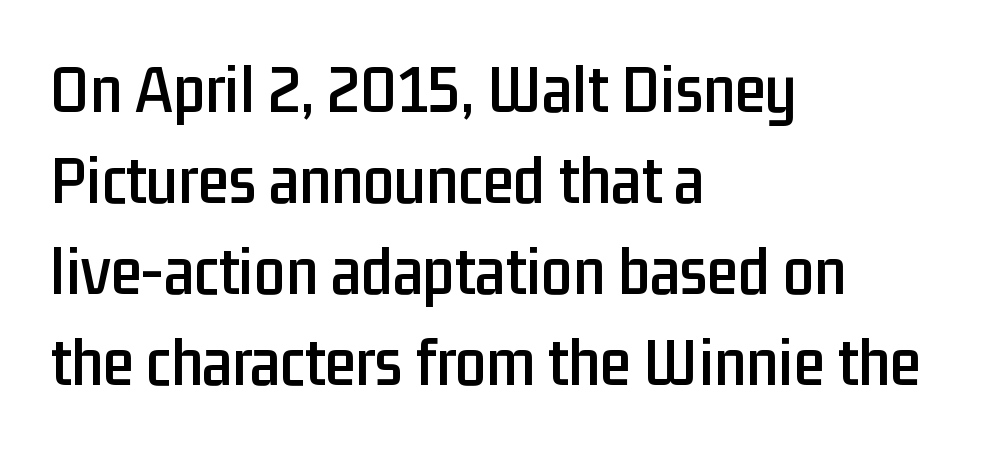
The image shows 70 px condensed sans-serif type, upright; set left-aligned, normal line spacing (1.3x), normal letter spacing, not underlined; low stroke contrast and a medium x-height.
